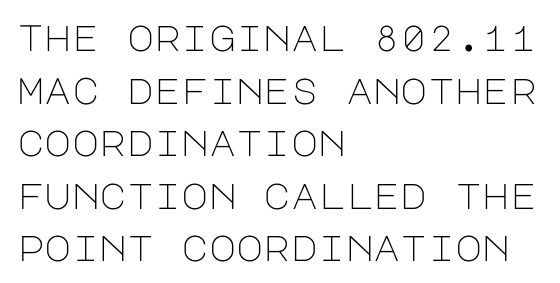
The axis of the letterforms is exactly vertical. Look at the tracking — it's just the regular setting, nothing added. What kind of face is this? One without serifs — a sans. No extra ink here — the face is not bold. Baseline-to-baseline distance is the conventional proportion of letter height.
